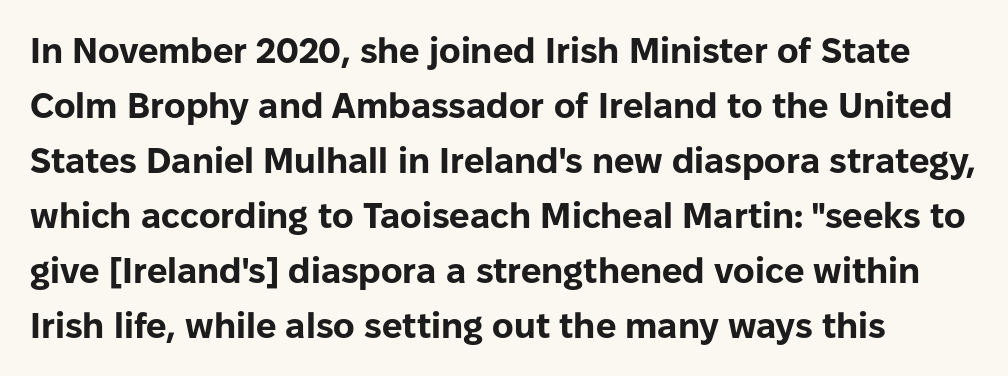
{"serif": "no", "italic": "no", "bold": "yes", "weight": "bold", "width": "normal", "stroke_contrast": "low", "x_height": "medium", "monospaced": "no", "underline": "no", "line_spacing": "normal", "line_spacing_ratio": 1.53, "letter_spacing": "normal", "letter_spacing_em": 0.0, "glyph_px": 36}
